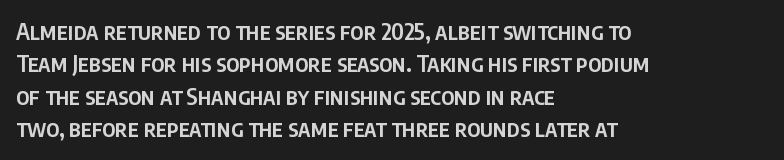
The image shows 23 px text type, upright; set left-aligned, normal line spacing (1.41x), normal letter spacing, not underlined.
